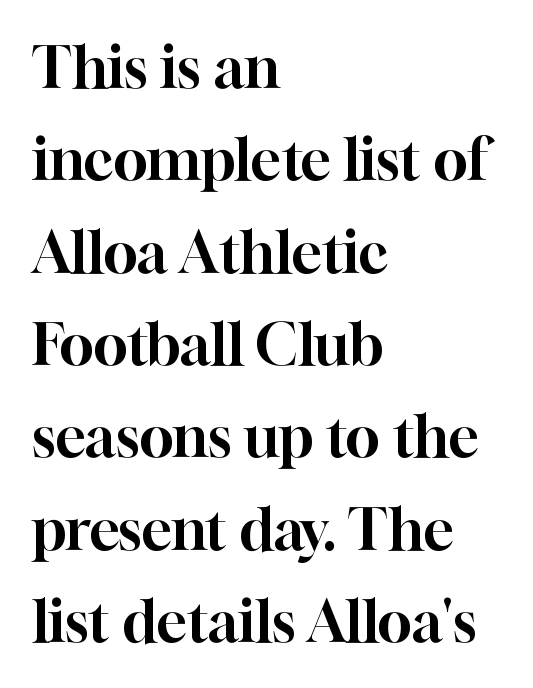
Q: Is the text italic (slanted)? A: No, it is upright.
Q: Is the typeface a serif or a sans-serif typeface? A: Serif.
Q: Is the text underlined? A: No.
Q: How is the paragraph aligned? A: Left-aligned.
Q: Is the spacing between letters normal or unusually wide? A: Normal.
Q: Is the spacing between lines tight, normal or loose? A: Normal.
Q: Width (condensed, normal, or wide)? A: Normal.
Q: Stroke contrast? A: High.
Q: x-height? A: Medium.
Q: Monospaced? A: No.
